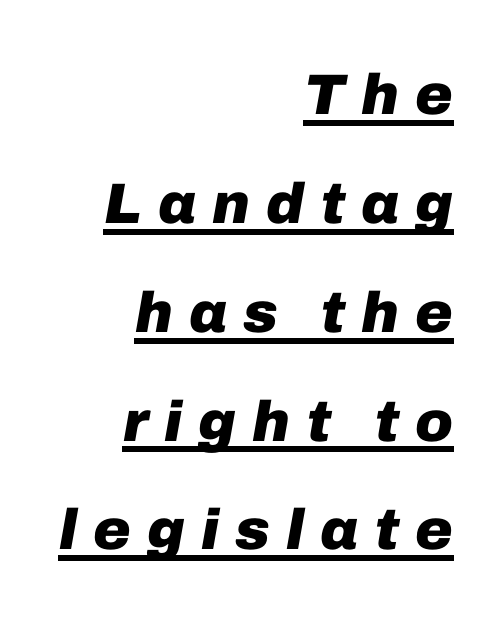
The image shows 57 px heavy type, italic (leaning right); set right-aligned, loose line spacing (1.91x), unusually wide letter spacing (+0.28 em), underlined; low stroke contrast and a medium x-height.
